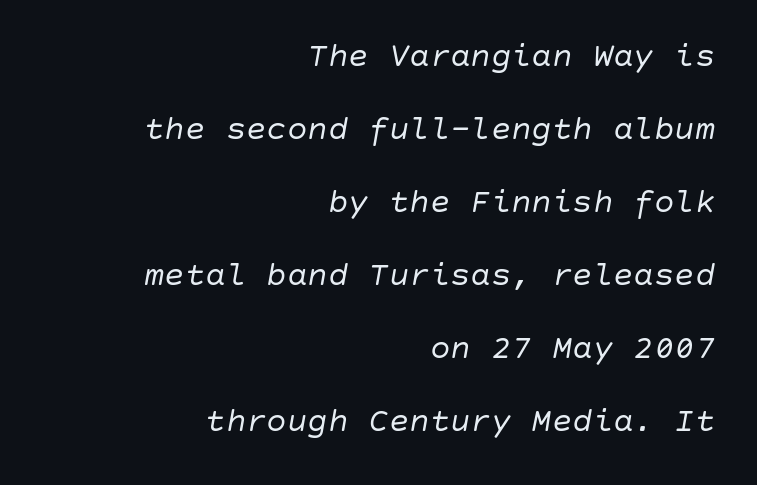
{"italic": "yes", "lean": "right", "slant_degrees": 10, "bold": "no", "weight": "regular", "width": "normal", "stroke_contrast": "low", "x_height": "large", "underline": "no", "align": "right", "line_spacing": "loose", "line_spacing_ratio": 2.15, "letter_spacing": "normal", "letter_spacing_em": 0.0, "glyph_px": 34}
